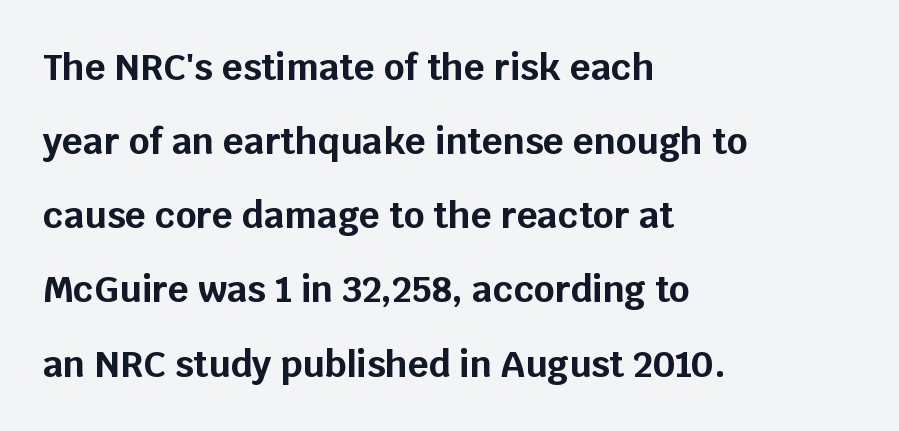
The image shows 36 px bold sans-serif type, upright; set left-aligned, loose line spacing (2.06x), normal letter spacing, not underlined; low stroke contrast and a large x-height.
